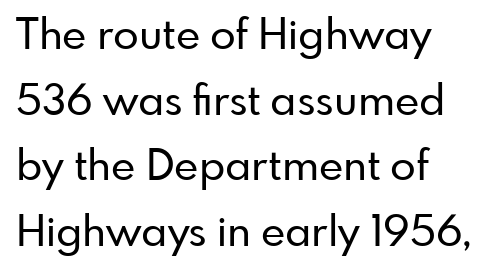
Q: Is the text italic (slanted)? A: No, it is upright.
Q: Is the typeface a serif or a sans-serif typeface? A: Sans-serif.
Q: Is the text underlined? A: No.
Q: How is the paragraph aligned? A: Left-aligned.
Q: Is the spacing between letters normal or unusually wide? A: Normal.
Q: Is the spacing between lines tight, normal or loose? A: Normal.
Q: Width (condensed, normal, or wide)? A: Normal.
Q: Stroke contrast? A: Low.
Q: x-height? A: Small.
Q: Monospaced? A: No.
